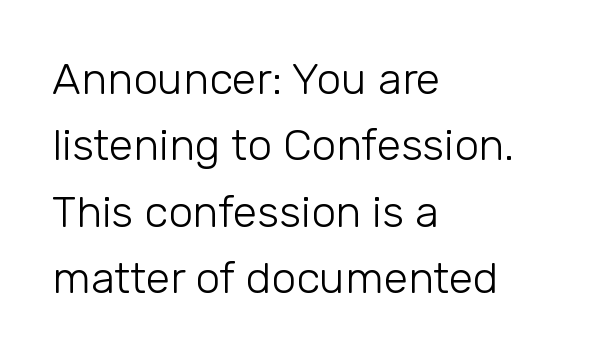
The image shows 44 px light sans-serif type, upright; set left-aligned, normal line spacing (1.51x), normal letter spacing, not underlined; low stroke contrast and a medium x-height.
